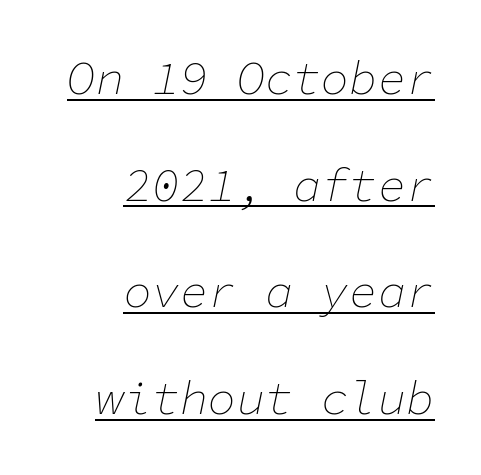
The ragged edge is on the left, which tells us the setting is flush right. Tracking here is standard; glyphs follow each other at the usual distance. Here the designer chose a console-style face with uniform glyph widths. The string is rendered with underlining switched on. Students, observe: this is what heavily led, spacious text looks like.
